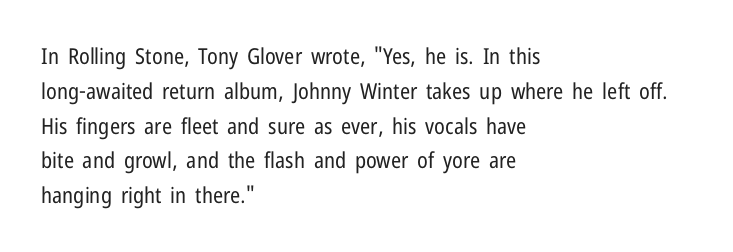
All the whitespace from short lines collects on the right. No extra tracking has been applied to these lines. Characters remain perfectly vertical along every line. The space beneath each line is pristine and unruled. Vertical stems look standard width or narrower in stroke.
